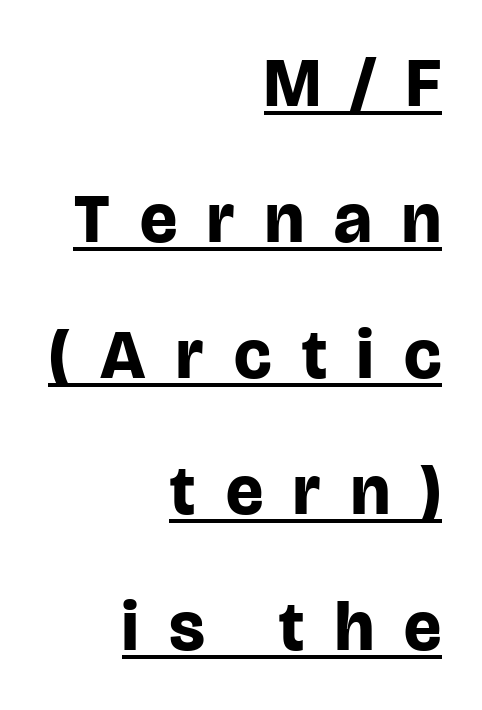
The image shows 69 px bold sans-serif type, upright; set right-aligned, loose line spacing (1.97x), unusually wide letter spacing (+0.44 em), underlined; low stroke contrast and a large x-height.
